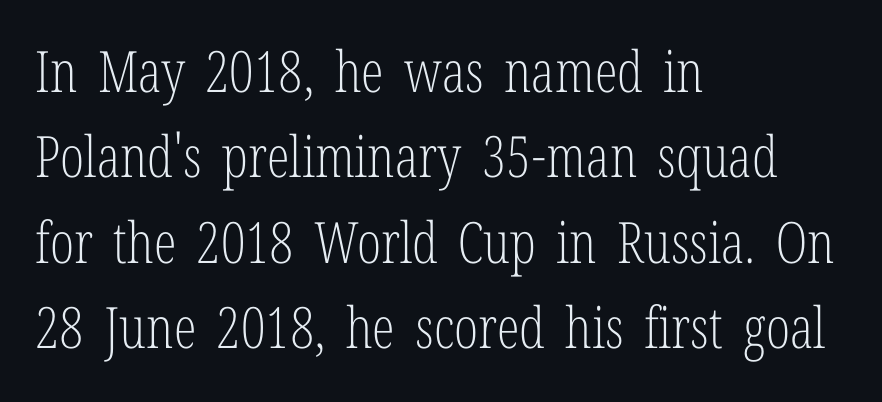
It's the straight-up-and-down kind of type. These lines are rendered in a variable-pitch font. Unmarked baselines from the first word to the last. The glyphs in this specimen are seriffed.
